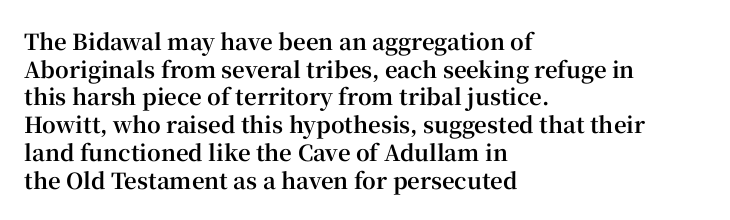
The image shows 22 px bold type, upright; set left-aligned, normal line spacing (1.26x), normal letter spacing, not underlined.
